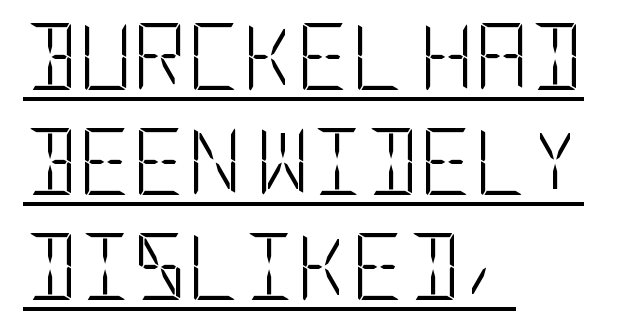
Q: Is the text bold? A: No.
Q: Is the text italic (slanted)? A: No, it is upright.
Q: Is the typeface a serif or a sans-serif typeface? A: Sans-serif.
Q: Is the text underlined? A: Yes.
Q: How is the paragraph aligned? A: Left-aligned.
Q: Is the spacing between letters normal or unusually wide? A: Normal.
Q: Is the spacing between lines tight, normal or loose? A: Normal.
Q: Width (condensed, normal, or wide)? A: Condensed.
Q: Stroke contrast? A: Low.
Q: x-height? A: Large.
